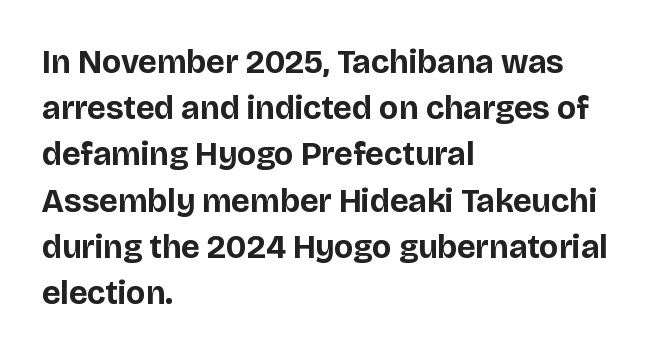
{"serif": "no", "italic": "no", "bold": "yes", "weight": "bold", "width": "normal", "stroke_contrast": "low", "x_height": "large", "monospaced": "no", "underline": "no", "align": "left", "line_spacing": "normal", "line_spacing_ratio": 1.4, "letter_spacing": "normal", "letter_spacing_em": 0.0, "glyph_px": 33}
